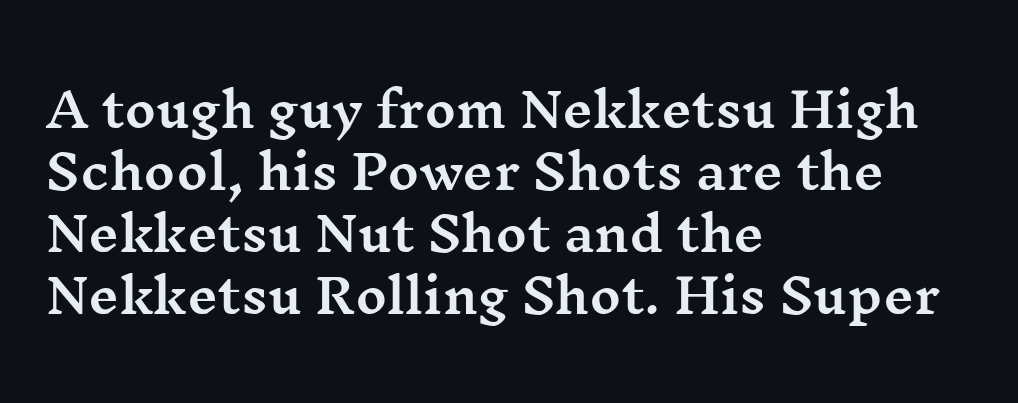
The rendering uses a moderate line-height, typical for paragraphs. If you drew a ruler down the left edge, every line would touch it. The glyphs are unaccompanied by any horizontal stroke below them. These lines are composed in type with serifs. The type sits square on the baseline with zero lean. The rendering keeps characters at their native spacing.
